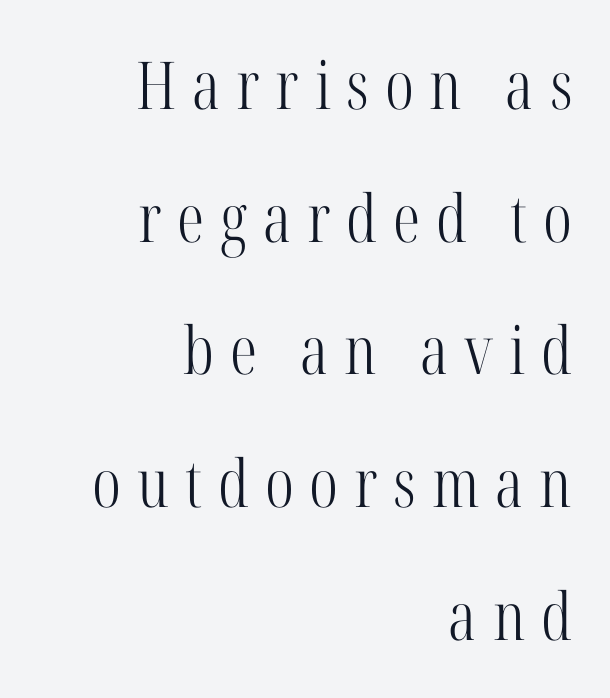
The image shows 66 px light, condensed serif type, upright; set right-aligned, loose line spacing (2.01x), unusually wide letter spacing (+0.24 em), not underlined; high stroke contrast and a medium x-height.
